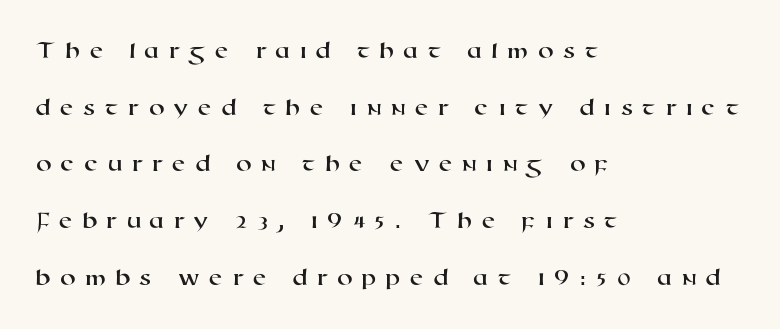
Q: Is the text underlined? A: No.
Q: How is the paragraph aligned? A: Left-aligned.
Q: Is the spacing between letters normal or unusually wide? A: Unusually wide.
Q: Is the spacing between lines tight, normal or loose? A: Loose.
